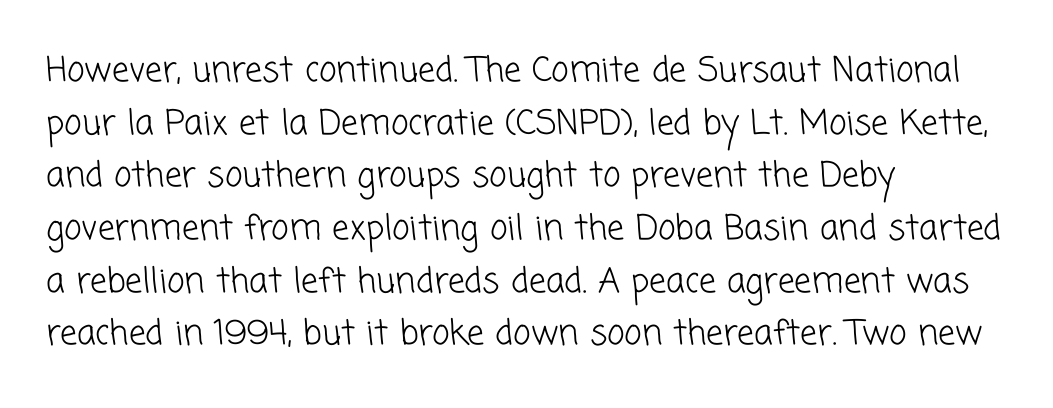
Does the type have serifs? No, each stem ends abruptly. Bare-footed words on every line. In terms of leading, this rendering sits right in the middle. Typeset ragged right — the left edge is the straight one. Standard letterfit; no display-style spreading of the glyphs. Vertical stems look standard width or narrower in stroke.
